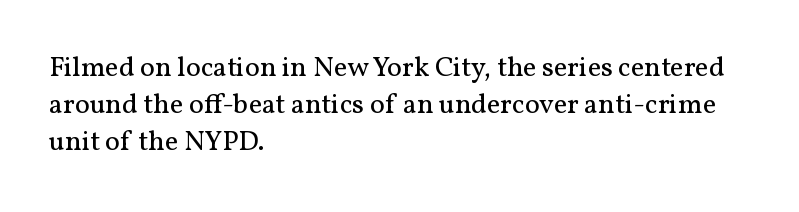
Q: Is the text bold? A: No.
Q: Is the text italic (slanted)? A: No, it is upright.
Q: Is the typeface a serif or a sans-serif typeface? A: Serif.
Q: Is the text underlined? A: No.
Q: How is the paragraph aligned? A: Left-aligned.
Q: Is the spacing between letters normal or unusually wide? A: Normal.
Q: Is the spacing between lines tight, normal or loose? A: Normal.
Q: Width (condensed, normal, or wide)? A: Normal.
Q: Stroke contrast? A: Medium.
Q: x-height? A: Medium.
Q: Monospaced? A: No.
